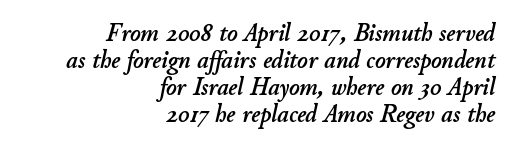
The image shows 25 px text type, italic (leaning right); set right-aligned, tight line spacing (1.08x), normal letter spacing, not underlined.
